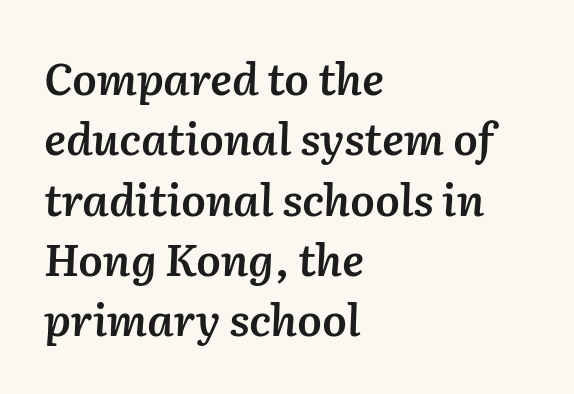
{"italic": "yes", "lean": "right", "slant_degrees": 2, "bold": "semi", "weight": "semibold", "width": "normal", "stroke_contrast": "medium", "x_height": "medium", "monospaced": "no", "underline": "no", "align": "left", "line_spacing": "normal", "line_spacing_ratio": 1.37, "letter_spacing": "normal", "letter_spacing_em": 0.0, "glyph_px": 44}
